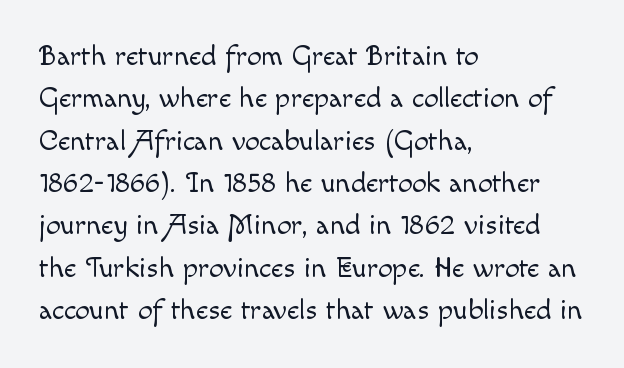
The image shows 29 px light type, upright; set left-aligned, normal line spacing (1.46x), normal letter spacing, not underlined; a small x-height.
